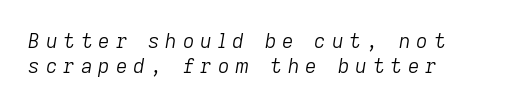
Q: Is the text bold? A: No.
Q: Is the text italic (slanted)? A: Yes, it leans right by about 9 degrees.
Q: Is the text underlined? A: No.
Q: How is the paragraph aligned? A: Left-aligned.
Q: Is the spacing between letters normal or unusually wide? A: Unusually wide.
Q: Is the spacing between lines tight, normal or loose? A: Normal.
